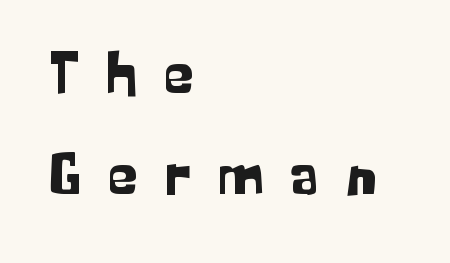
Q: Is the text italic (slanted)? A: No, it is upright.
Q: Is the typeface a serif or a sans-serif typeface? A: Sans-serif.
Q: Is the text underlined? A: No.
Q: How is the paragraph aligned? A: Left-aligned.
Q: Is the spacing between letters normal or unusually wide? A: Unusually wide.
Q: Is the spacing between lines tight, normal or loose? A: Normal.
Q: Width (condensed, normal, or wide)? A: Normal.
Q: Stroke contrast? A: Low.
Q: x-height? A: Medium.
Q: Monospaced? A: No.
